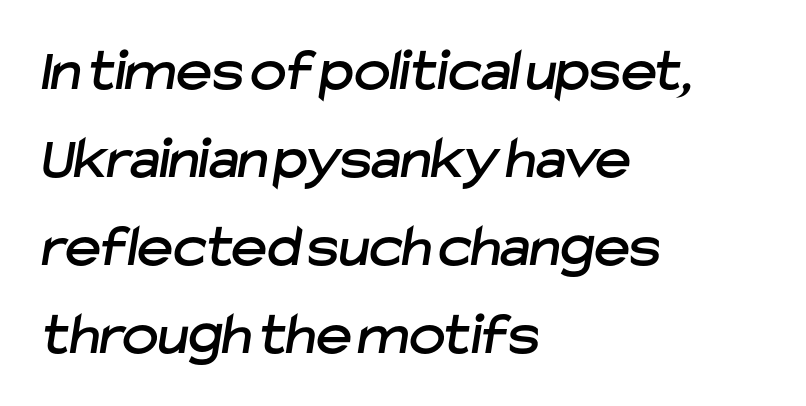
The image shows 61 px sans-serif type; set left-aligned, normal line spacing (1.44x), normal letter spacing, not underlined; low stroke contrast and a medium x-height.
